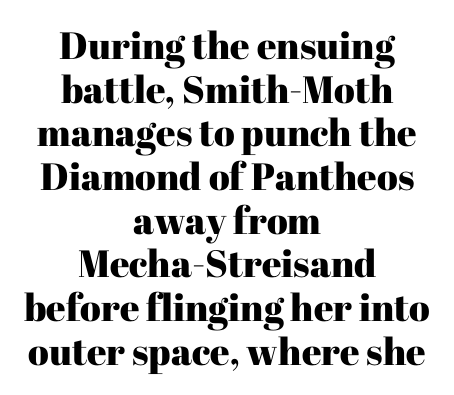
The image shows 38 px serif type, upright; set centered, tight line spacing (1.15x), normal letter spacing, not underlined; high stroke contrast and a medium x-height.
